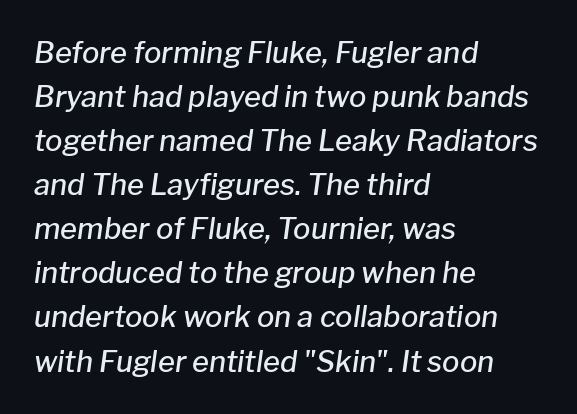
The image shows 29 px semibold type, italic (leaning right); set left-aligned, normal line spacing (1.52x), normal letter spacing, not underlined; low stroke contrast and a medium x-height.
